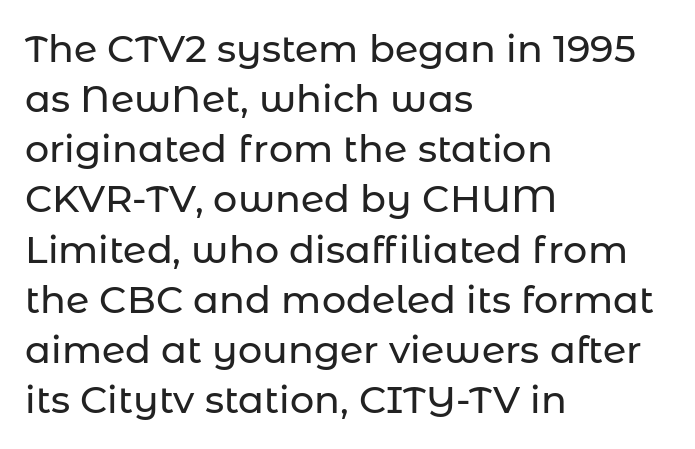
Q: Is the text italic (slanted)? A: No, it is upright.
Q: Is the typeface a serif or a sans-serif typeface? A: Sans-serif.
Q: Is the text underlined? A: No.
Q: How is the paragraph aligned? A: Left-aligned.
Q: Is the spacing between letters normal or unusually wide? A: Normal.
Q: Is the spacing between lines tight, normal or loose? A: Normal.
Q: Width (condensed, normal, or wide)? A: Normal.
Q: Stroke contrast? A: Low.
Q: x-height? A: Medium.
Q: Monospaced? A: No.
